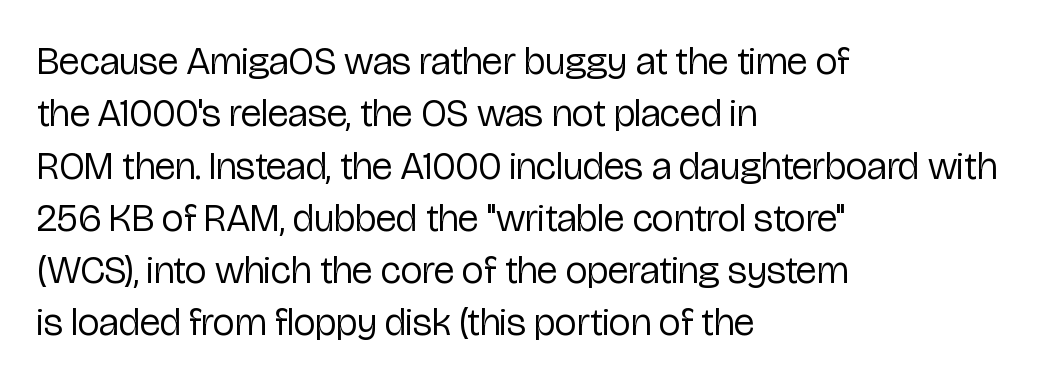
Q: Is the text bold? A: No.
Q: Is the text italic (slanted)? A: No, it is upright.
Q: Is the typeface a serif or a sans-serif typeface? A: Sans-serif.
Q: Is the text underlined? A: No.
Q: How is the paragraph aligned? A: Left-aligned.
Q: Is the spacing between letters normal or unusually wide? A: Normal.
Q: Is the spacing between lines tight, normal or loose? A: Normal.
Q: Width (condensed, normal, or wide)? A: Condensed.
Q: Stroke contrast? A: Low.
Q: x-height? A: Medium.
Q: Monospaced? A: No.
